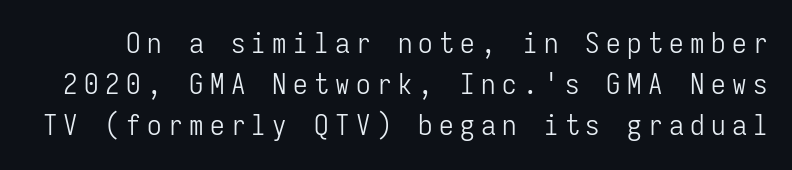
The image shows 29 px light, condensed sans-serif type, upright, monospaced; set normal line spacing (1.42x), unusually wide letter spacing (+0.22 em), not underlined; low stroke contrast and a medium x-height.
